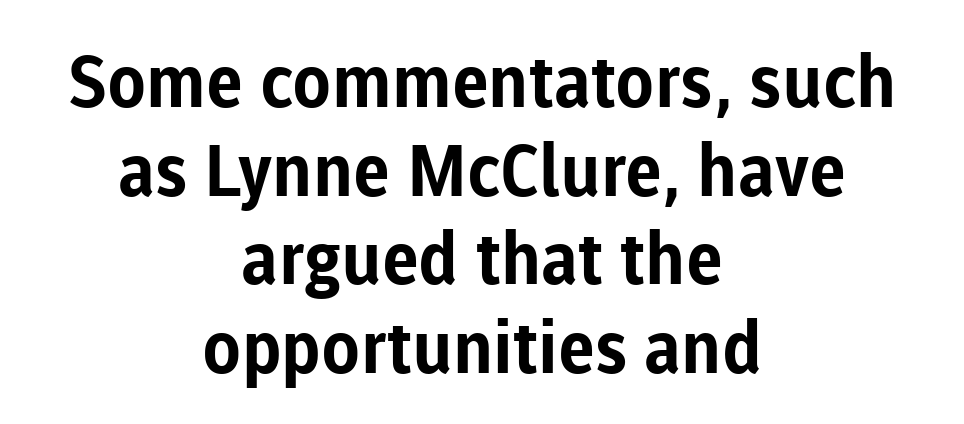
Underlining? Definitely not there. These lines are rendered in a variable-pitch font. Serif or sans? Sans — the stroke terminals are bare. A centered setting, common on invitations and titles, is used for this passage. Inter-character spacing is left at the font's built-in metrics. Every stem runs plumb, perpendicular to the baseline.
